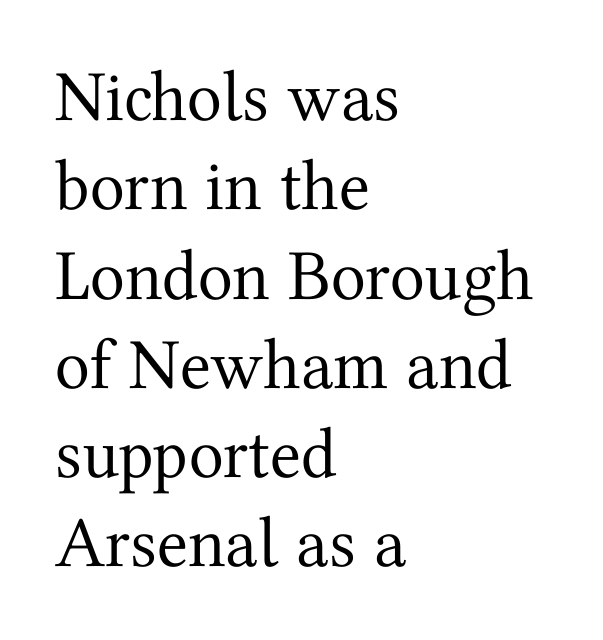
{"serif": "yes", "italic": "no", "bold": "no", "weight": "regular", "width": "normal", "stroke_contrast": "medium", "x_height": "medium", "monospaced": "no", "underline": "no", "align": "left", "line_spacing_ratio": 1.24, "letter_spacing": "normal", "letter_spacing_em": 0.0, "glyph_px": 72}
